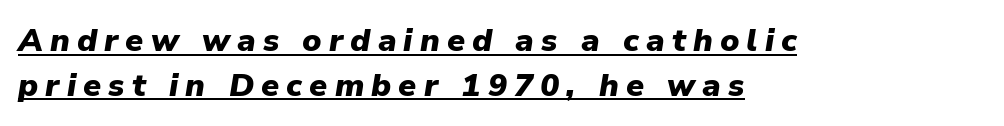
Glance below the letters and you will spot a drawn line. Vertical spacing — default. Here the designer chose a conventional face with non-uniform glyph widths. Someone cranked the tracking dial way up on this one. The paragraph shown leans on its left margin. If you drew a line through each stem, it would be angled.
